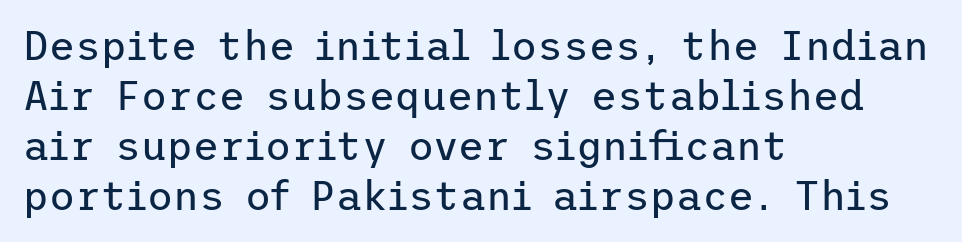
The typeface has the unassuming heft of standard copy or less. Is the letter spacing exaggerated? No — it looks like the ordinary default. The rag falls on the right side of this text block. To sum up the face: it is a sans, with no serifs. How would I describe the line gaps? Plain and ordinary. Nope, not italic — everything's standing straight.
